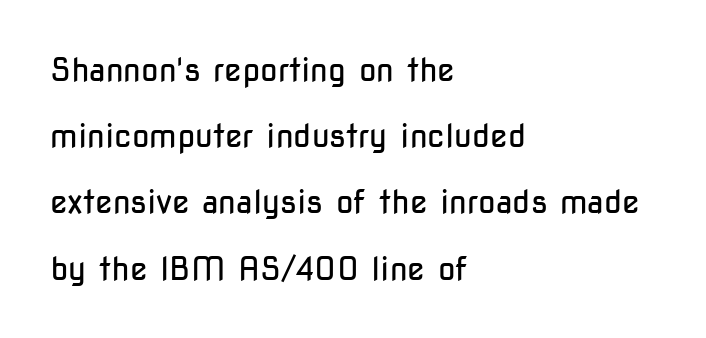
{"serif": "no", "italic": "no", "bold": "no", "weight": "regular", "width": "condensed", "stroke_contrast": "low", "x_height": "medium", "monospaced": "no", "underline": "no", "align": "left", "line_spacing": "loose", "line_spacing_ratio": 2.07, "letter_spacing": "normal", "letter_spacing_em": 0.0, "glyph_px": 32}
